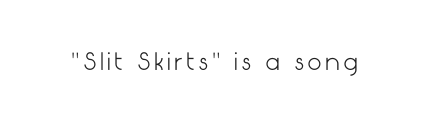
The image shows 23 px text type, upright; set not underlined.
